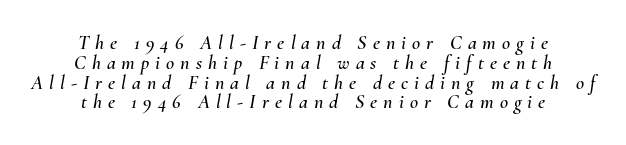
If you measured baseline to baseline, you'd find a short distance. The passage shown is not underscored anywhere. The letters are slanted; this is an italic face. These lines are centered, leaving both edges ragged. The face used here is rendered with a markedly widened letterfit.
